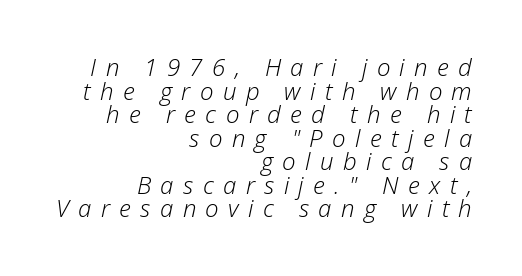
Q: Is the text bold? A: No.
Q: Is the text italic (slanted)? A: Yes, it leans right by about 12 degrees.
Q: Is the text underlined? A: No.
Q: How is the paragraph aligned? A: Right-aligned.
Q: Is the spacing between letters normal or unusually wide? A: Unusually wide.
Q: Is the spacing between lines tight, normal or loose? A: Tight.
